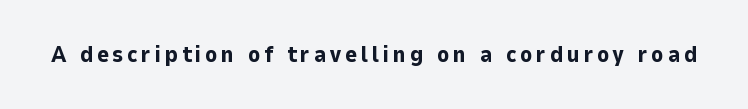
The image shows 23 px bold type, upright; set not underlined.
